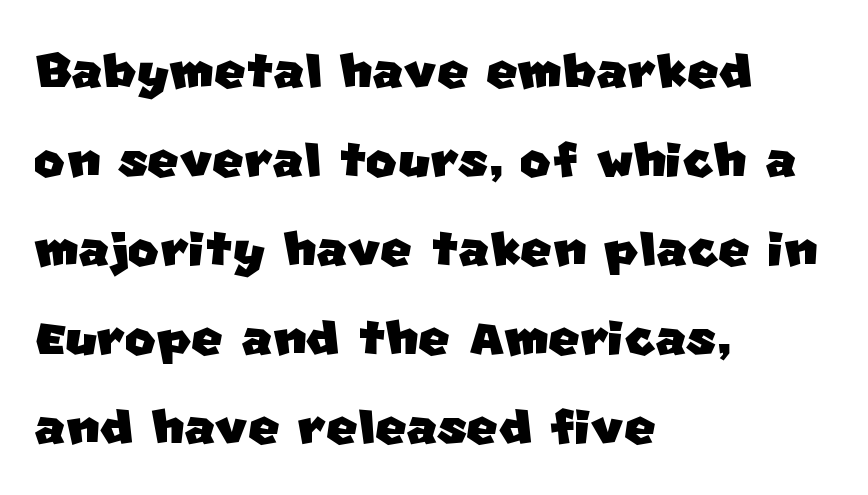
Q: Is the typeface a serif or a sans-serif typeface? A: Sans-serif.
Q: Is the text underlined? A: No.
Q: How is the paragraph aligned? A: Left-aligned.
Q: Is the spacing between letters normal or unusually wide? A: Normal.
Q: Is the spacing between lines tight, normal or loose? A: Normal.
Q: Width (condensed, normal, or wide)? A: Normal.
Q: Stroke contrast? A: Low.
Q: x-height? A: Large.
Q: Monospaced? A: No.
